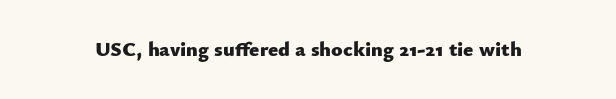
The image shows 21 px bold type, upright; set normal letter spacing, not underlined.
